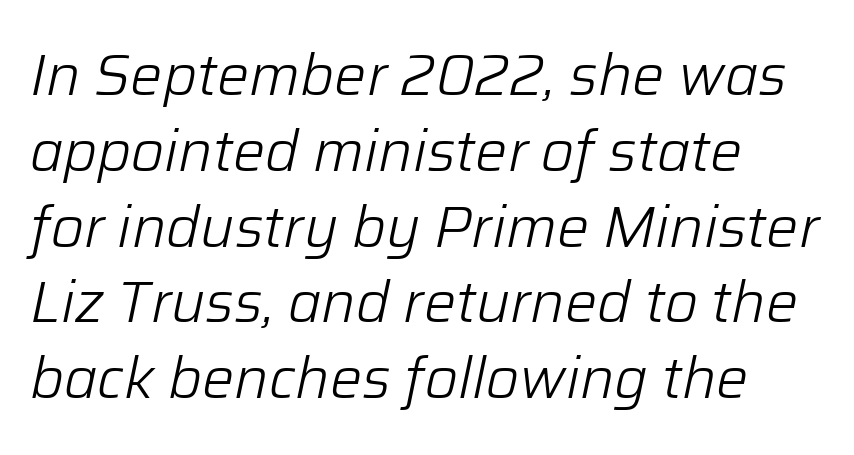
Q: Is the text bold? A: No.
Q: Is the text italic (slanted)? A: Yes, it leans right by about 12 degrees.
Q: Is the text underlined? A: No.
Q: How is the paragraph aligned? A: Left-aligned.
Q: Is the spacing between letters normal or unusually wide? A: Normal.
Q: Is the spacing between lines tight, normal or loose? A: Normal.
Q: Width (condensed, normal, or wide)? A: Normal.
Q: Stroke contrast? A: Low.
Q: x-height? A: Medium.
Q: Monospaced? A: No.
